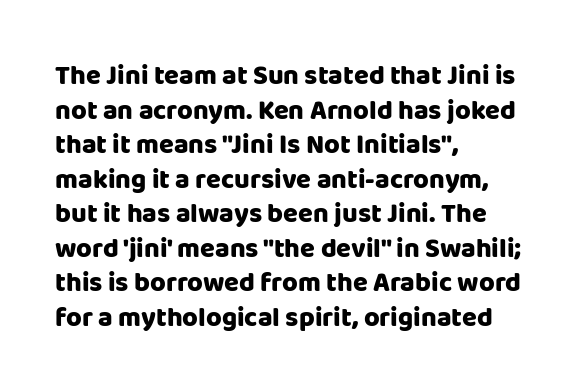
Compared with typical body copy, the letter spacing here is the same. The setting favours the left margin, as ordinary paragraphs usually do. Heft: maximum for text — a bold. Beneath every word, the page is bare. Successive baselines arrive at the customary interval. These lines were composed using upright roman letters.
